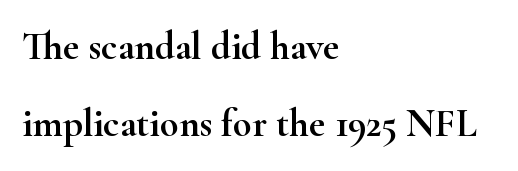
Q: Is the text italic (slanted)? A: No, it is upright.
Q: Is the typeface a serif or a sans-serif typeface? A: Serif.
Q: Is the text underlined? A: No.
Q: How is the paragraph aligned? A: Left-aligned.
Q: Is the spacing between letters normal or unusually wide? A: Normal.
Q: Is the spacing between lines tight, normal or loose? A: Loose.
Q: Width (condensed, normal, or wide)? A: Wide.
Q: Stroke contrast? A: High.
Q: x-height? A: Small.
Q: Monospaced? A: No.
